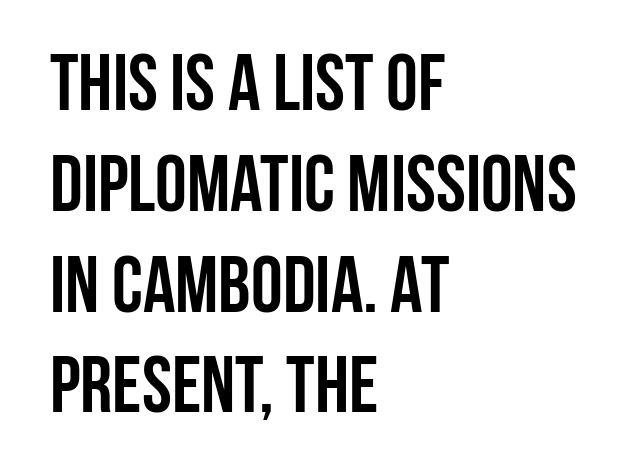
Q: Is the text bold? A: Yes.
Q: Is the text italic (slanted)? A: No, it is upright.
Q: Is the typeface a serif or a sans-serif typeface? A: Sans-serif.
Q: Is the text underlined? A: No.
Q: How is the paragraph aligned? A: Left-aligned.
Q: Is the spacing between letters normal or unusually wide? A: Normal.
Q: Is the spacing between lines tight, normal or loose? A: Normal.
Q: Width (condensed, normal, or wide)? A: Condensed.
Q: Stroke contrast? A: Low.
Q: x-height? A: Large.
Q: Monospaced? A: No.
